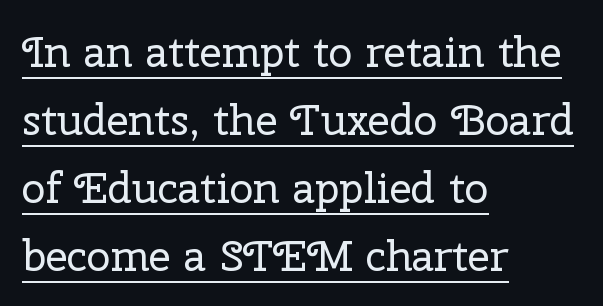
The image shows 43 px regular-weight serif type, upright; set left-aligned, normal line spacing (1.58x), normal letter spacing, underlined; low stroke contrast and a medium x-height.
